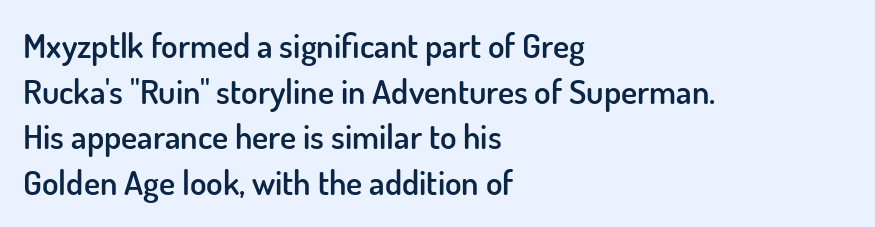
Q: Is the text bold? A: Semi-bold.
Q: Is the text italic (slanted)? A: No, it is upright.
Q: Is the typeface a serif or a sans-serif typeface? A: Sans-serif.
Q: Is the text underlined? A: No.
Q: How is the paragraph aligned? A: Left-aligned.
Q: Is the spacing between letters normal or unusually wide? A: Normal.
Q: Is the spacing between lines tight, normal or loose? A: Normal.
Q: Width (condensed, normal, or wide)? A: Normal.
Q: Stroke contrast? A: Low.
Q: x-height? A: Small.
Q: Monospaced? A: No.
